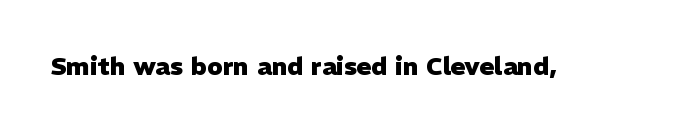
Q: Is the text bold? A: Yes.
Q: Is the text italic (slanted)? A: No, it is upright.
Q: Is the text underlined? A: No.
Q: Is the spacing between letters normal or unusually wide? A: Normal.
